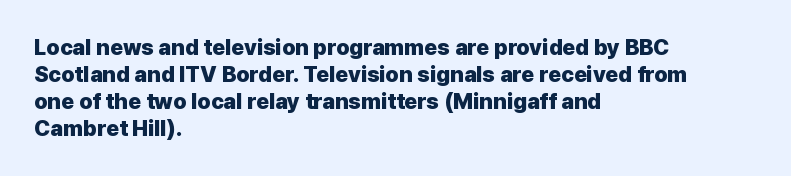
Q: Is the text bold? A: Yes.
Q: Is the text italic (slanted)? A: No, it is upright.
Q: Is the text underlined? A: No.
Q: How is the paragraph aligned? A: Left-aligned.
Q: Is the spacing between letters normal or unusually wide? A: Normal.
